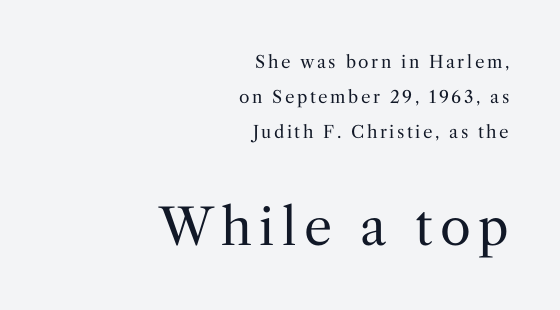
The rendering uses natural spacing where letterforms have individual widths. Vertical strokes here are truly vertical. Letterform terminals end in serifs throughout the passage. The words here are not underlined. The passage shown begins with its smaller block and ends with its larger one. Heft: none added — not bold.
